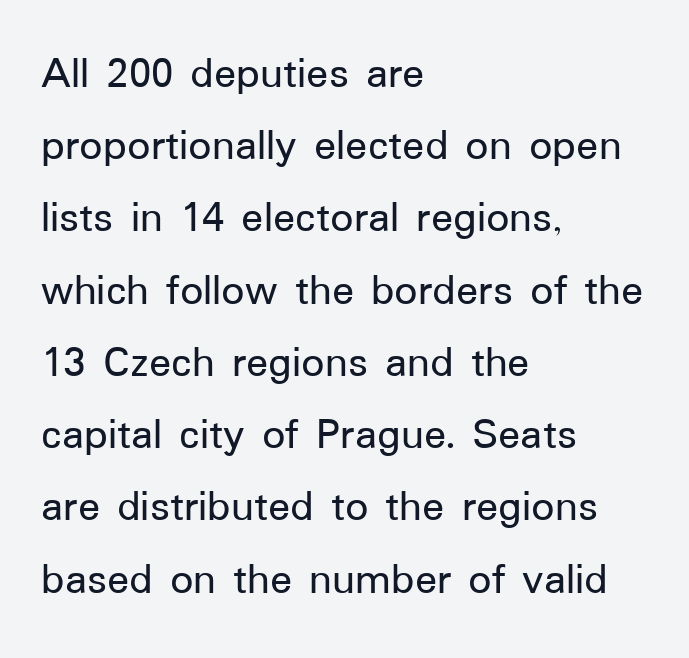
Between one letter and the next there's only the usual sliver of space. Do the letters lean? They stand straight. Font category for this specimen: sans-serif. The space beneath each line is pristine and unruled.
